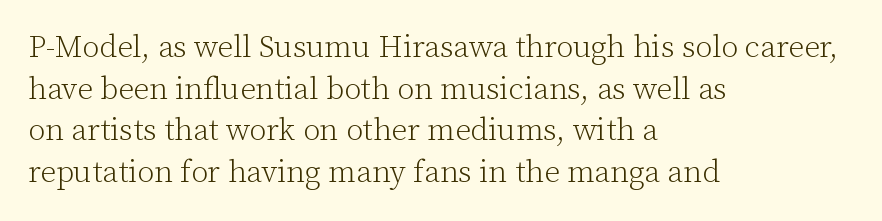
Caption: standard tracking, unaltered. The rendering uses natural spacing where letterforms have individual widths. The typesetter chose a ragged-right arrangement here. Vertical spacing — default. No italicization has been applied; the sample stays upright. The passage shown is not underscored anywhere.
